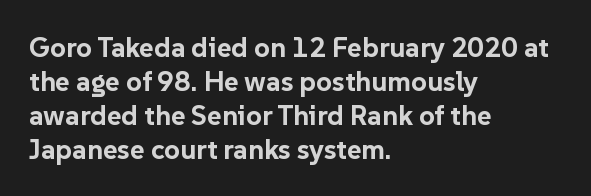
Q: Is the text bold? A: Yes.
Q: Is the text italic (slanted)? A: No, it is upright.
Q: Is the typeface a serif or a sans-serif typeface? A: Sans-serif.
Q: Is the text underlined? A: No.
Q: How is the paragraph aligned? A: Left-aligned.
Q: Is the spacing between letters normal or unusually wide? A: Normal.
Q: Width (condensed, normal, or wide)? A: Normal.
Q: Stroke contrast? A: Low.
Q: x-height? A: Medium.
Q: Monospaced? A: No.
